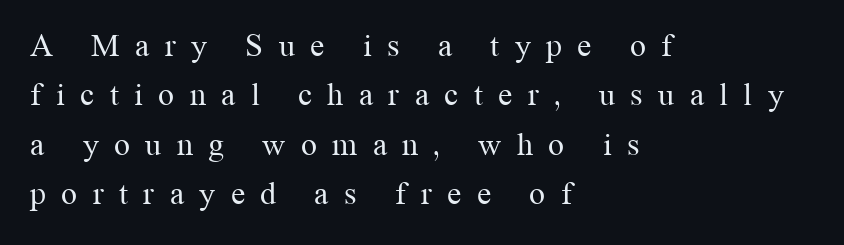
Q: Is the text bold? A: No.
Q: Is the text italic (slanted)? A: No, it is upright.
Q: Is the typeface a serif or a sans-serif typeface? A: Serif.
Q: Is the text underlined? A: No.
Q: How is the paragraph aligned? A: Left-aligned.
Q: Is the spacing between letters normal or unusually wide? A: Unusually wide.
Q: Is the spacing between lines tight, normal or loose? A: Normal.
Q: Width (condensed, normal, or wide)? A: Normal.
Q: Stroke contrast? A: Medium.
Q: x-height? A: Medium.
Q: Monospaced? A: No.
